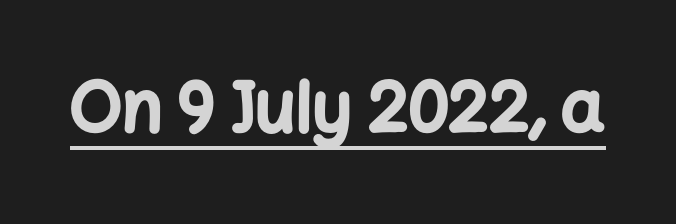
Weight: bold. Every word sits above its own underline. Italic: no, the glyphs are upright roman. The letters advance in unequal steps, a hallmark of proportional type. Is this a sans? Yes — the strokes have no serifs. The line texture is even and compact thanks to regular tracking.
